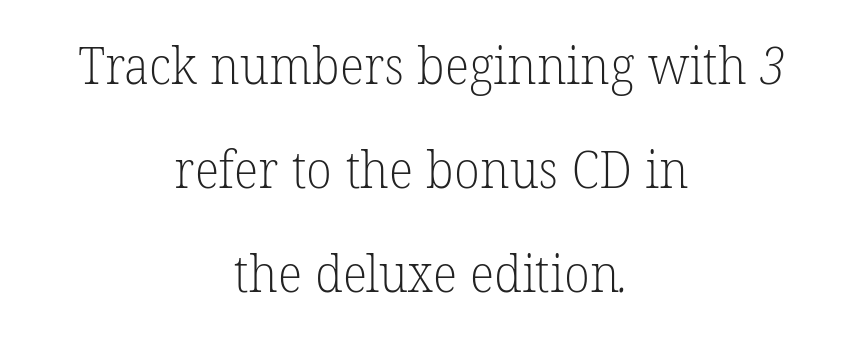
The image shows 52 px light serif type; set centered, loose line spacing (2.0x), normal letter spacing, not underlined; low stroke contrast and a medium x-height.
